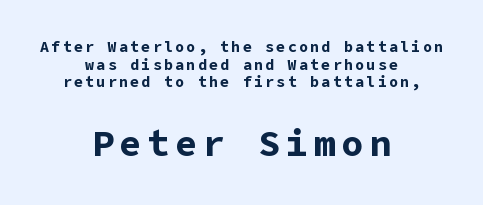
Any mark beneath the type? The region is blank. The face used here has the dense, thick strokes of a bold. The designer gave the closing block more size than the opening block. The compositor balanced each line on the midline.
